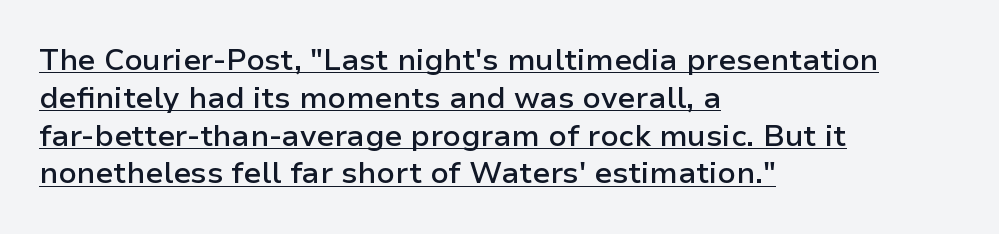
Q: Is the text bold? A: Semi-bold.
Q: Is the text italic (slanted)? A: No, it is upright.
Q: Is the typeface a serif or a sans-serif typeface? A: Sans-serif.
Q: Is the text underlined? A: Yes.
Q: How is the paragraph aligned? A: Left-aligned.
Q: Is the spacing between letters normal or unusually wide? A: Normal.
Q: Is the spacing between lines tight, normal or loose? A: Normal.
Q: Width (condensed, normal, or wide)? A: Normal.
Q: Stroke contrast? A: Low.
Q: x-height? A: Medium.
Q: Monospaced? A: No.
